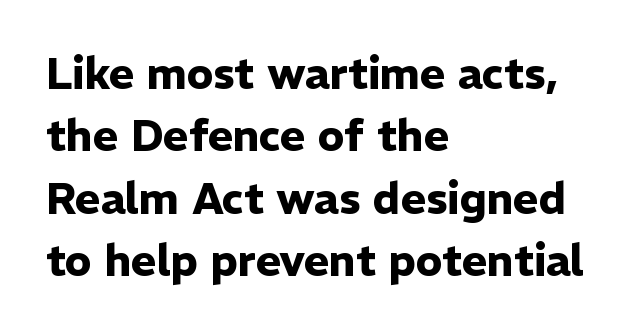
The image shows 43 px heavy sans-serif type, upright; set left-aligned, normal line spacing (1.45x), normal letter spacing, not underlined; low stroke contrast and a medium x-height.
